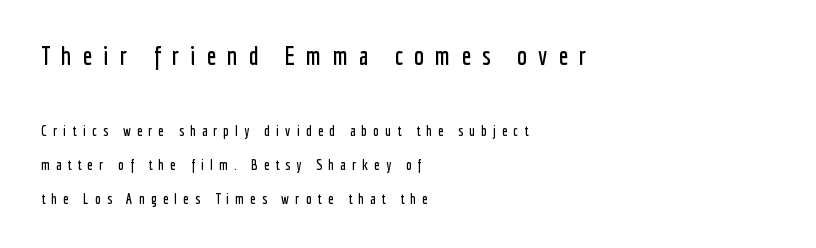
{"italic": "no", "underline": "no", "align": "left", "line_spacing": "loose", "line_spacing_ratio": 2.43, "letter_spacing": "wide", "letter_spacing_em": 0.44, "larger_block": "first", "size_ratio": 1.79, "glyph_px": 25}
